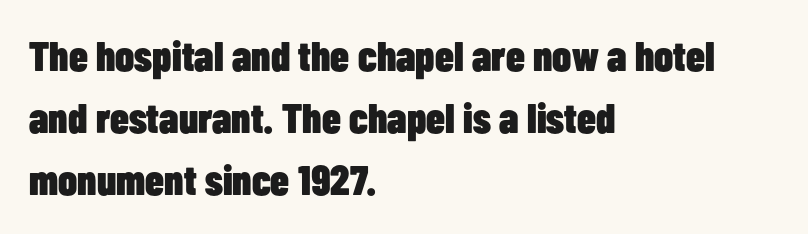
Here the glyphs are tracked normally, forming tight word shapes. You can tell from the bare stems that sans-serif type was used. One-word summary of the alignment: left. The rows are spaced the way most documents space them. Clear beneath every line of the passage.
